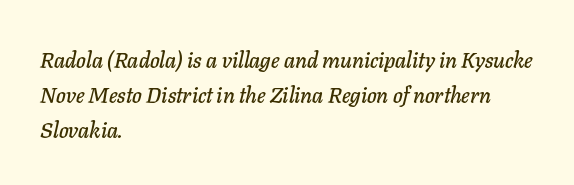
The image shows 22 px text type, italic (leaning right); set left-aligned, normal line spacing (1.59x), normal letter spacing, not underlined.
